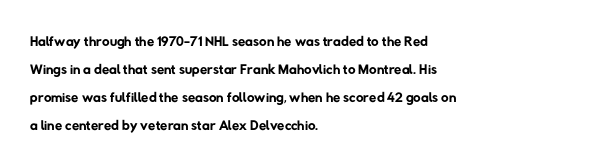
The image shows 21 px text type; set left-aligned, normal line spacing (1.34x), normal letter spacing, not underlined.
